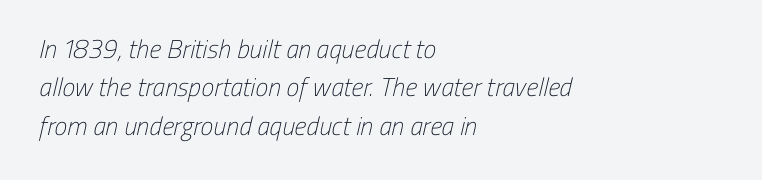
Observe the ordinary spacing: letters are neighbours, not strangers. Ink coverage per letter is moderate at most. The lines are quadded left. Does the leading feel generous? No, just average.
